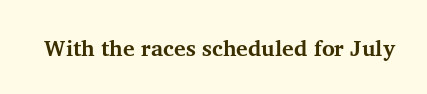
Q: Is the text bold? A: Yes.
Q: Is the text italic (slanted)? A: No, it is upright.
Q: Is the text underlined? A: No.
Q: Is the spacing between letters normal or unusually wide? A: Normal.
